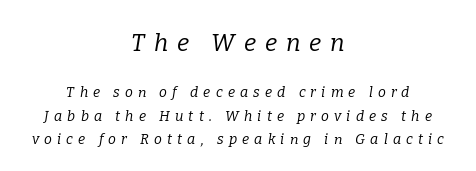
Q: Is the text bold? A: No.
Q: Is the text italic (slanted)? A: Yes, it leans right by about 9 degrees.
Q: Is the text underlined? A: No.
Q: How is the paragraph aligned? A: Centered.
Q: Is the spacing between letters normal or unusually wide? A: Unusually wide.
Q: Is the spacing between lines tight, normal or loose? A: Normal.
Q: Which block of text is set in a larger size, the first (top) or the second (bottom)? A: The first (top) one.
